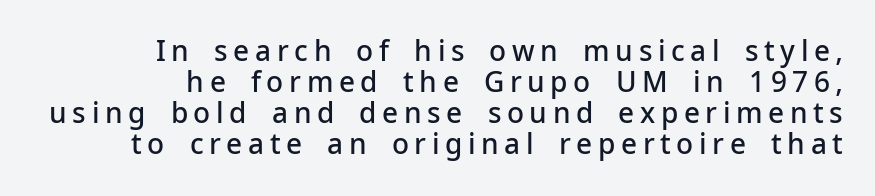
Q: Is the text bold? A: Semi-bold.
Q: Is the text italic (slanted)? A: No, it is upright.
Q: Is the typeface a serif or a sans-serif typeface? A: Sans-serif.
Q: Is the text underlined? A: No.
Q: How is the paragraph aligned? A: Right-aligned.
Q: Is the spacing between letters normal or unusually wide? A: Unusually wide.
Q: Is the spacing between lines tight, normal or loose? A: Tight.
Q: Width (condensed, normal, or wide)? A: Normal.
Q: Stroke contrast? A: Low.
Q: x-height? A: Medium.
Q: Monospaced? A: No.
